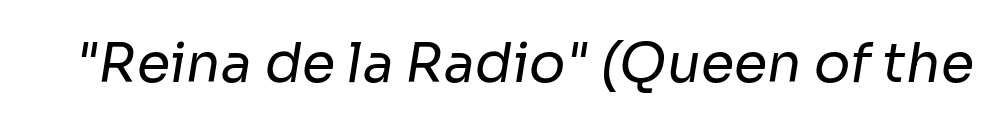
Letterform terminals end flat and unadorned throughout the passage. Is the letter spacing exaggerated? No — it looks like the ordinary default. Rule under the text: the space is simply empty. Looks like regular typesetting: each glyph gets only the width it needs. Heft: none added — not bold.
